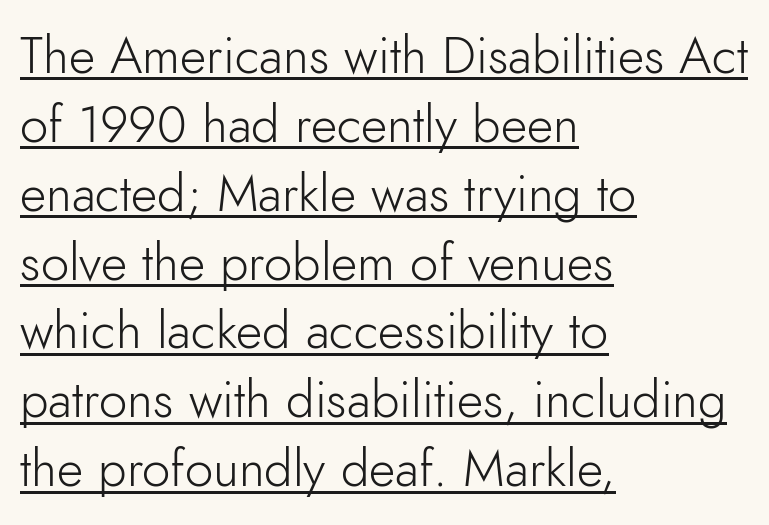
The characters display no serif detailing; their extremities are plain. Ink coverage per letter is moderate at most. Inter-character spacing is left at the font's built-in metrics. Decoration check: the copy is underlined. The lettering holds an erect, upright posture throughout. These lines are rendered in a variable-pitch font.
